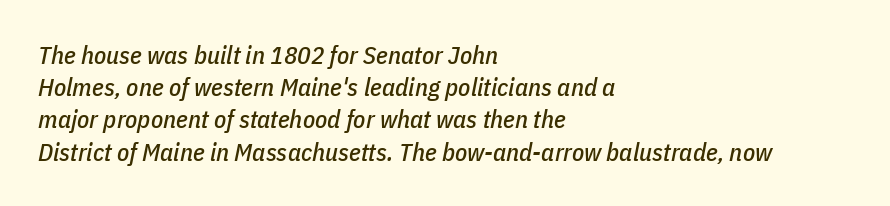
{"italic": "yes", "lean": "right", "slant_degrees": 11, "underline": "no", "align": "left", "line_spacing": "normal", "line_spacing_ratio": 1.29, "letter_spacing": "normal", "letter_spacing_em": 0.0, "glyph_px": 25}
